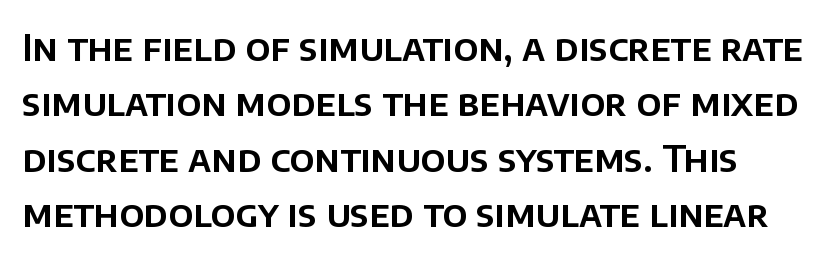
{"serif": "no", "italic": "no", "width": "normal", "stroke_contrast": "low", "x_height": "large", "monospaced": "no", "underline": "no", "align": "left", "line_spacing": "normal", "line_spacing_ratio": 1.5, "letter_spacing": "normal", "letter_spacing_em": 0.0, "glyph_px": 37}
